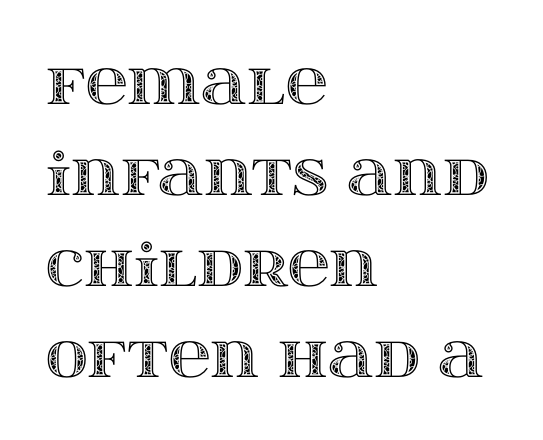
{"italic": "no", "width": "wide", "x_height": "large", "monospaced": "no", "underline": "no", "align": "left", "line_spacing": "normal", "line_spacing_ratio": 1.57, "letter_spacing": "normal", "letter_spacing_em": 0.0, "glyph_px": 58}
